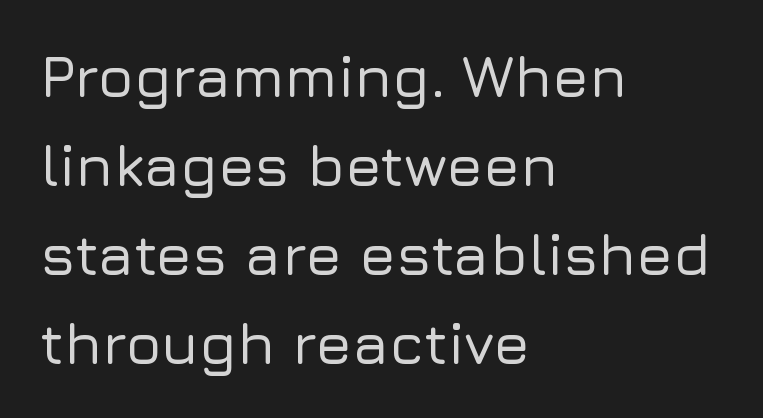
{"serif": "no", "italic": "no", "width": "normal", "stroke_contrast": "low", "x_height": "medium", "monospaced": "no", "underline": "no", "align": "left", "line_spacing": "normal", "line_spacing_ratio": 1.51, "letter_spacing": "normal", "letter_spacing_em": 0.0, "glyph_px": 59}
